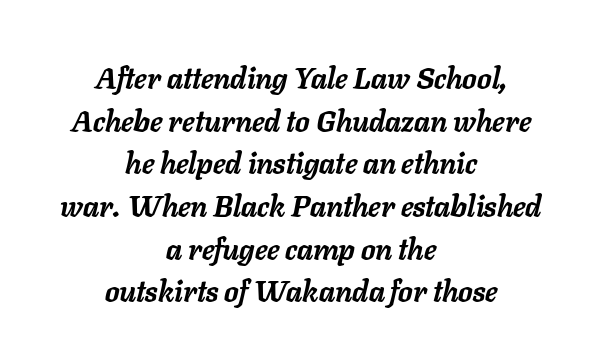
{"italic": "yes", "lean": "right", "slant_degrees": 11, "bold": "yes", "weight": "semibold", "width": "normal", "stroke_contrast": "low", "x_height": "medium", "monospaced": "no", "underline": "no", "align": "center", "line_spacing": "normal", "line_spacing_ratio": 1.47, "letter_spacing": "normal", "letter_spacing_em": 0.0, "glyph_px": 29}
